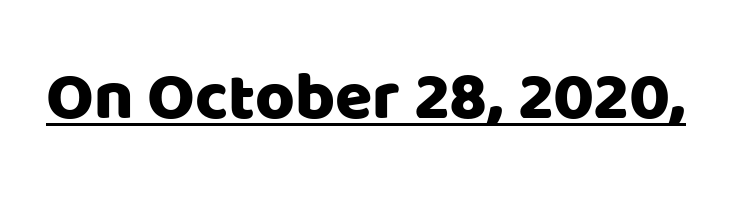
{"serif": "no", "italic": "no", "width": "normal", "stroke_contrast": "low", "x_height": "large", "monospaced": "no", "underline": "yes", "letter_spacing": "normal", "letter_spacing_em": 0.0, "glyph_px": 68}
